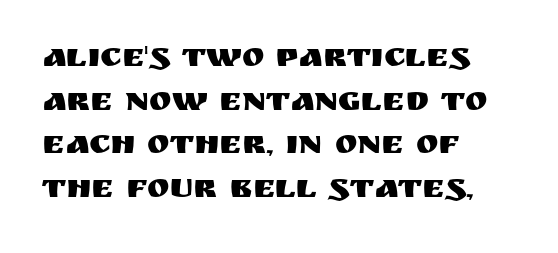
Q: Is the text italic (slanted)? A: No, it is upright.
Q: Is the typeface a serif or a sans-serif typeface? A: Sans-serif.
Q: Is the text underlined? A: No.
Q: How is the paragraph aligned? A: Left-aligned.
Q: Is the spacing between letters normal or unusually wide? A: Normal.
Q: Is the spacing between lines tight, normal or loose? A: Normal.
Q: Width (condensed, normal, or wide)? A: Normal.
Q: Stroke contrast? A: Medium.
Q: x-height? A: Large.
Q: Monospaced? A: No.
